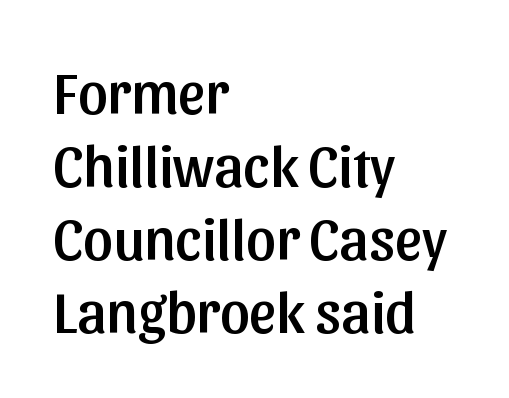
{"serif": "no", "italic": "no", "width": "normal", "stroke_contrast": "low", "x_height": "medium", "monospaced": "no", "underline": "no", "align": "left", "line_spacing_ratio": 1.24, "letter_spacing": "normal", "letter_spacing_em": 0.0, "glyph_px": 59}
